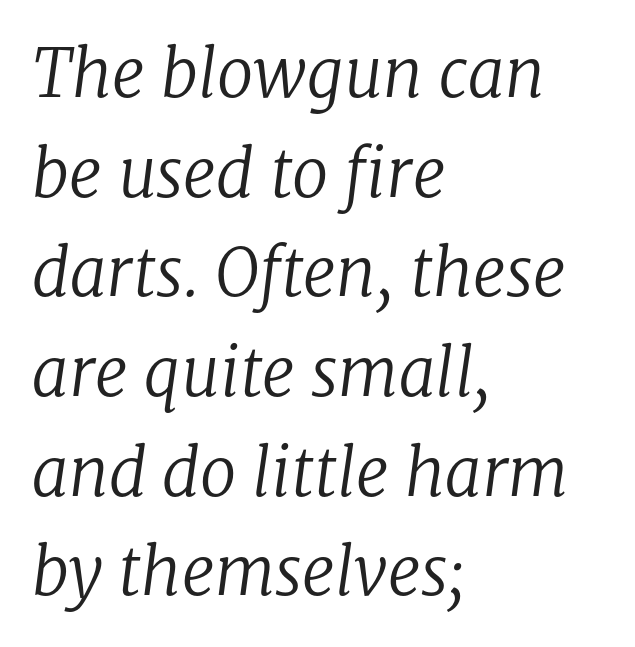
The image shows 66 px regular-weight serif type, italic (leaning right); set left-aligned, normal line spacing (1.51x), normal letter spacing, not underlined; low stroke contrast and a medium x-height.
